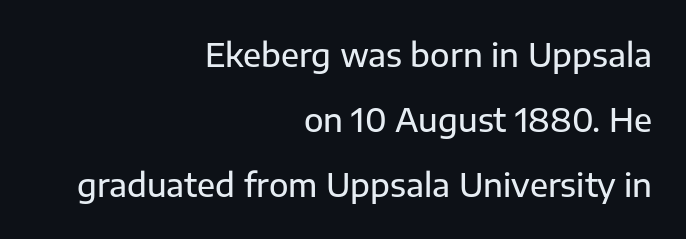
The image shows 32 px sans-serif type, upright; set right-aligned, loose line spacing (2.03x), normal letter spacing, not underlined; low stroke contrast and a medium x-height.
